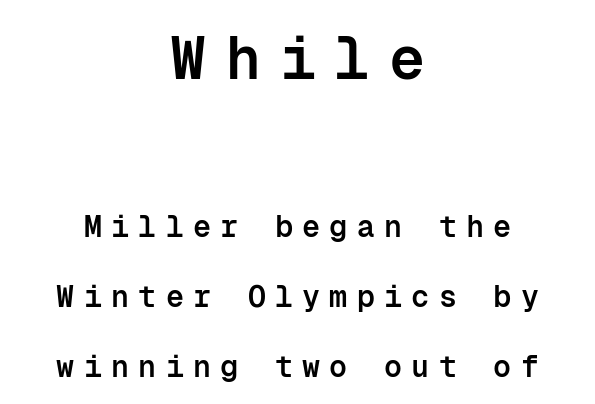
The image shows 60 px semibold sans-serif type, upright, monospaced; set centered, loose line spacing (2.33x), unusually wide letter spacing (+0.31 em), not underlined; the first (top) block is 2.0x larger; low stroke contrast and a medium x-height.
